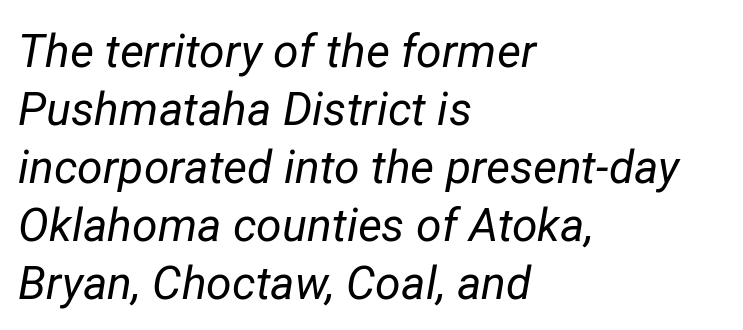
{"italic": "yes", "lean": "right", "slant_degrees": 12, "bold": "no", "weight": "regular", "width": "normal", "stroke_contrast": "low", "x_height": "medium", "monospaced": "no", "underline": "no", "align": "left", "line_spacing": "normal", "line_spacing_ratio": 1.26, "letter_spacing": "normal", "letter_spacing_em": 0.0, "glyph_px": 46}
